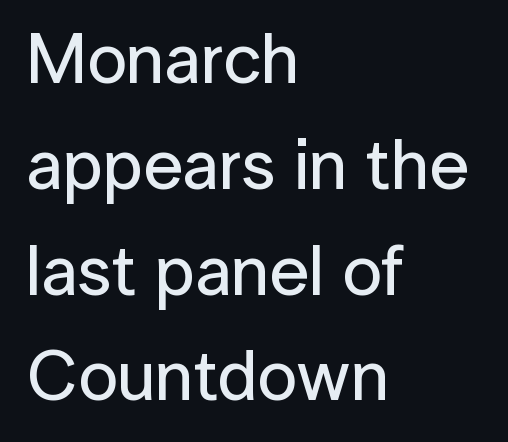
The image shows 71 px sans-serif type, upright; set left-aligned, normal line spacing (1.49x), normal letter spacing, not underlined; low stroke contrast and a medium x-height.
